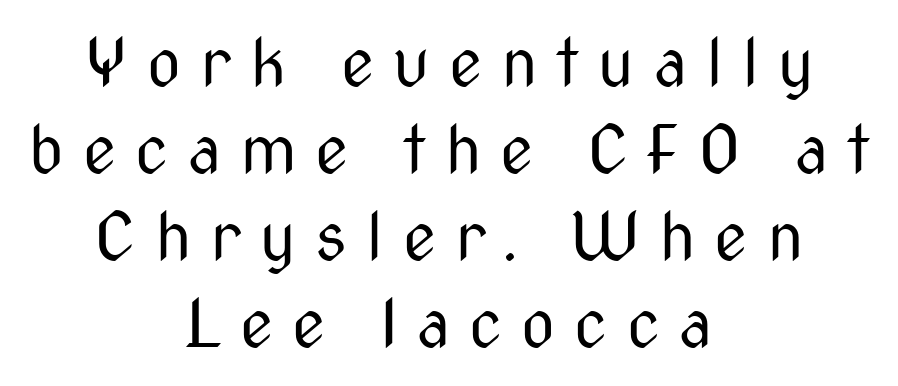
The letters carry no serifs — their stems end cleanly without finishing strokes. Teacher's note: observe the equal gaps on both sides — that is centered alignment. Vertical strokes here are truly vertical. Regular leading.
